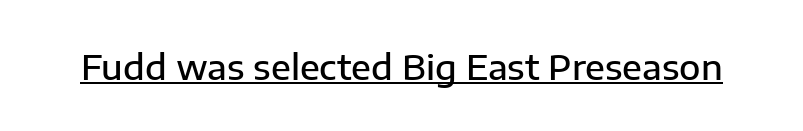
Q: Is the text bold? A: Semi-bold.
Q: Is the text italic (slanted)? A: No, it is upright.
Q: Is the typeface a serif or a sans-serif typeface? A: Sans-serif.
Q: Is the text underlined? A: Yes.
Q: Is the spacing between letters normal or unusually wide? A: Normal.
Q: Width (condensed, normal, or wide)? A: Normal.
Q: Stroke contrast? A: Low.
Q: x-height? A: Medium.
Q: Monospaced? A: No.
